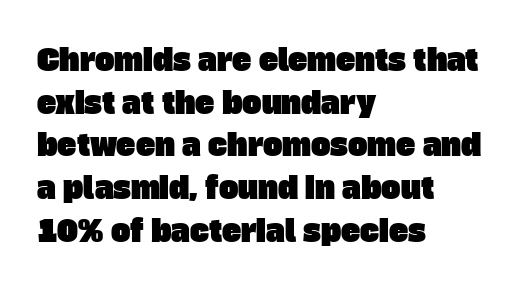
Q: Is the typeface a serif or a sans-serif typeface? A: Sans-serif.
Q: Is the text underlined? A: No.
Q: How is the paragraph aligned? A: Left-aligned.
Q: Is the spacing between letters normal or unusually wide? A: Normal.
Q: Is the spacing between lines tight, normal or loose? A: Normal.
Q: Width (condensed, normal, or wide)? A: Normal.
Q: Stroke contrast? A: Low.
Q: x-height? A: Large.
Q: Monospaced? A: No.
